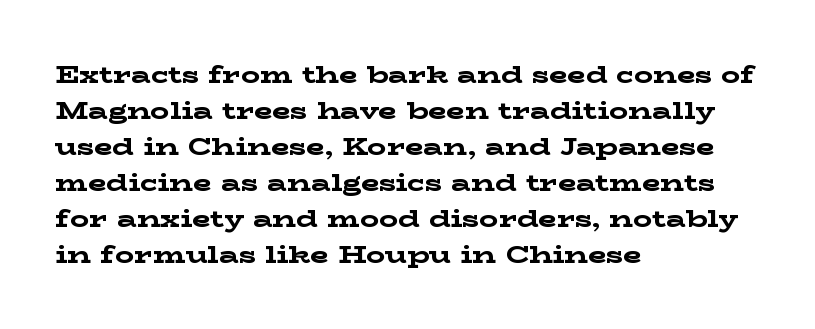
Q: Is the text bold? A: Yes.
Q: Is the text italic (slanted)? A: No, it is upright.
Q: Is the text underlined? A: No.
Q: How is the paragraph aligned? A: Left-aligned.
Q: Is the spacing between letters normal or unusually wide? A: Normal.
Q: Is the spacing between lines tight, normal or loose? A: Normal.
